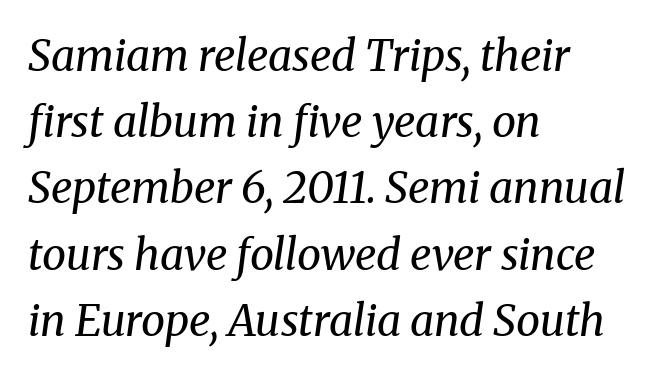
Successive baselines arrive at the customary interval. Horizontally, the lines are justified to the leading edge only. Bold? No — there's no thickening of the strokes. Spacing between characters is what you'd get straight out of the box. These lines are composed in type with serifs. Proportional: the letters do not fall into vertical columns.
